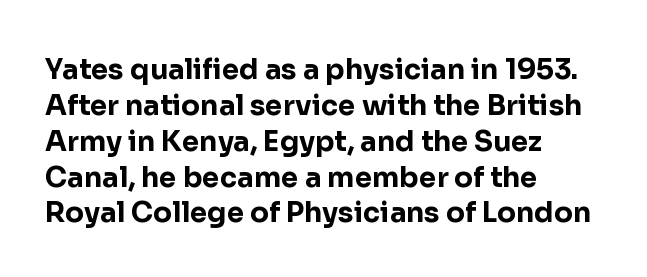
A student would call this left alignment; a typographer would say flush left, rag right. Caption: bold face, heavy strokes. Nope, not italic — everything's standing straight. Compared with typical paragraphs, the rows here are spaced about the same. Type style note: lacks serifs. Bare-footed words on every line.
